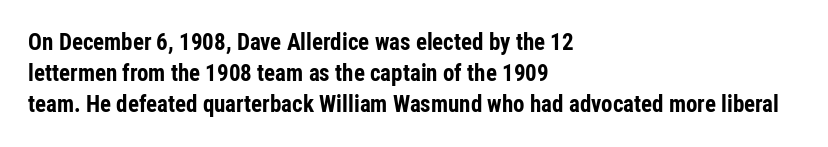
{"italic": "no", "bold": "yes", "underline": "no", "align": "left", "line_spacing": "normal", "line_spacing_ratio": 1.35, "letter_spacing": "normal", "letter_spacing_em": 0.0, "glyph_px": 23}
